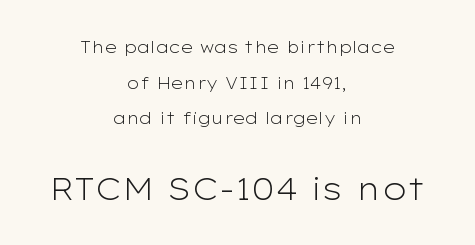
Q: Is the text bold? A: No.
Q: Is the text italic (slanted)? A: No, it is upright.
Q: Is the typeface a serif or a sans-serif typeface? A: Sans-serif.
Q: Is the text underlined? A: No.
Q: How is the paragraph aligned? A: Centered.
Q: Is the spacing between letters normal or unusually wide? A: Normal.
Q: Is the spacing between lines tight, normal or loose? A: Loose.
Q: Which block of text is set in a larger size, the first (top) or the second (bottom)? A: The second (bottom) one.
Q: Width (condensed, normal, or wide)? A: Wide.
Q: Stroke contrast? A: Low.
Q: x-height? A: Medium.
Q: Monospaced? A: No.
